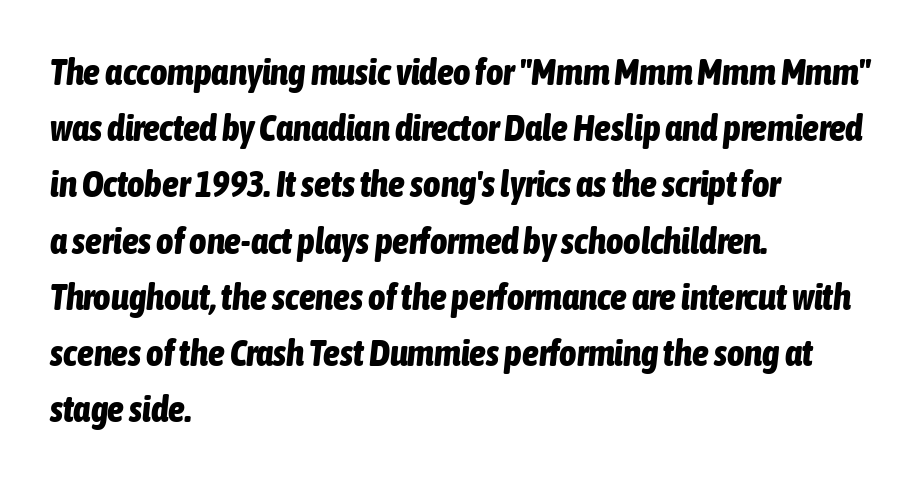
The image shows 37 px bold, condensed type, italic (leaning right); set left-aligned, normal line spacing (1.52x), normal letter spacing, not underlined; low stroke contrast and a medium x-height.
